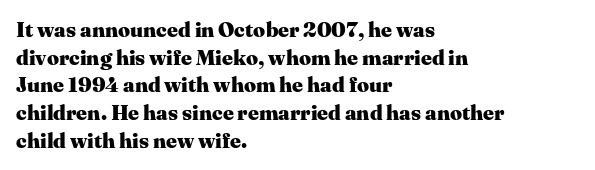
Q: Is the text bold? A: Yes.
Q: Is the text italic (slanted)? A: No, it is upright.
Q: Is the text underlined? A: No.
Q: How is the paragraph aligned? A: Left-aligned.
Q: Is the spacing between letters normal or unusually wide? A: Normal.
Q: Is the spacing between lines tight, normal or loose? A: Normal.
